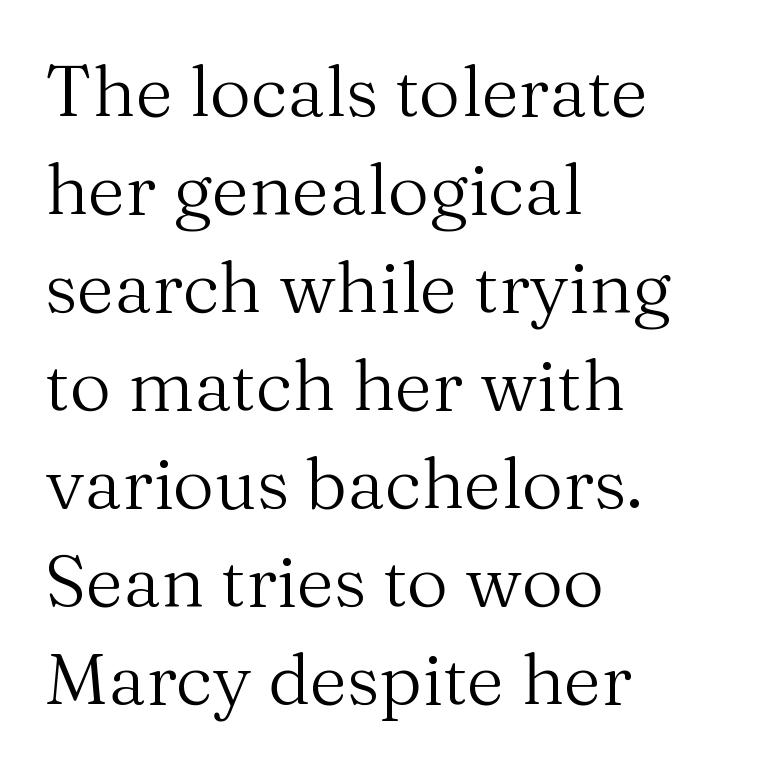
The rows are spaced the way most documents space them. Is there any slant? The stems are plumb. Horizontal alignment here is leftward, the default for most running prose. Compared with typical body copy, the letter spacing here is the same. The foot of each line stays bare and open.
